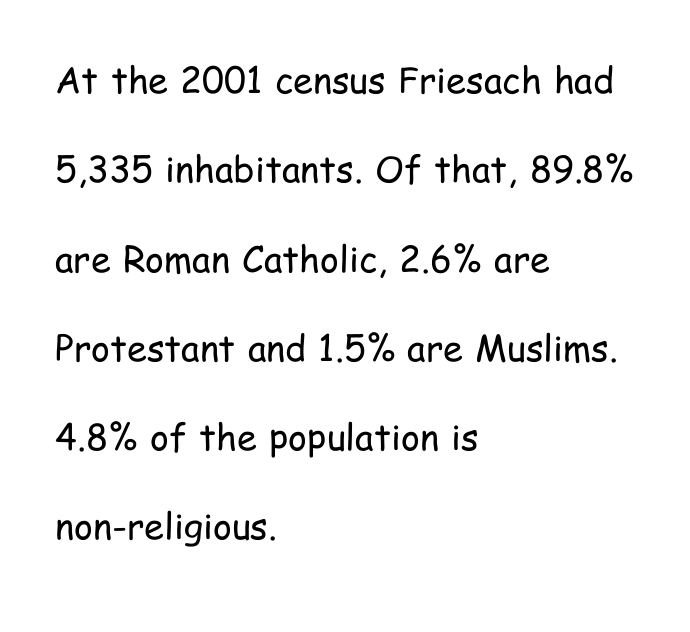
The image shows 36 px regular-weight, condensed sans-serif type, upright; set left-aligned, loose line spacing (2.48x), normal letter spacing, not underlined; low stroke contrast and a medium x-height.
